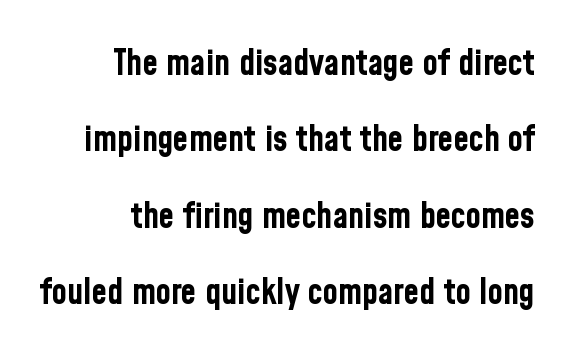
{"serif": "no", "italic": "no", "bold": "yes", "weight": "bold", "width": "condensed", "stroke_contrast": "low", "x_height": "medium", "monospaced": "no", "underline": "no", "line_spacing": "loose", "line_spacing_ratio": 2.18, "letter_spacing": "normal", "letter_spacing_em": 0.0, "glyph_px": 35}
